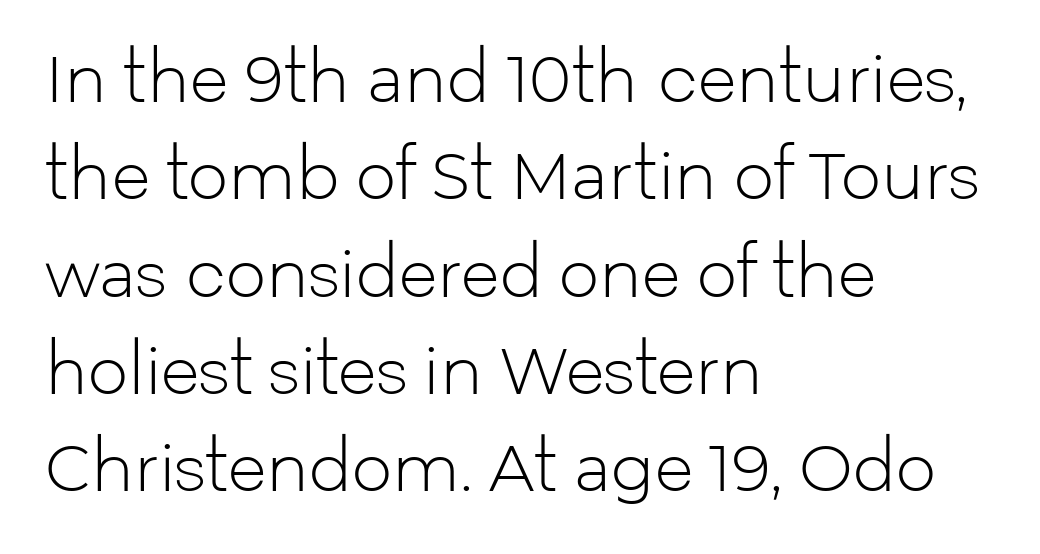
Rows of type keep a routine distance in the vertical direction. How are the letters spaced? Ordinarily, with no added tracking. These glyphs show unthickened strokes, regular width or finer. The baseline area is clear.
